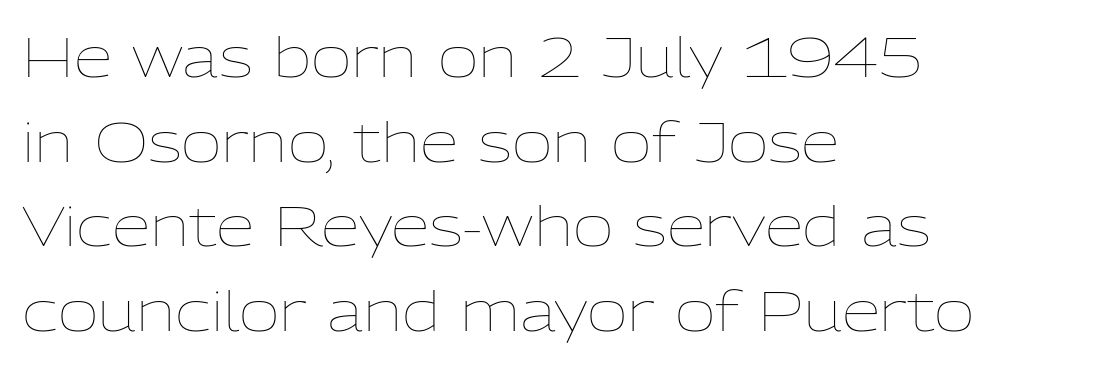
Think standard paragraph weight, or any step lighter than that. Nobody drew a line under any word here. Upright lettering throughout. The rows are spaced the way most documents space them.
